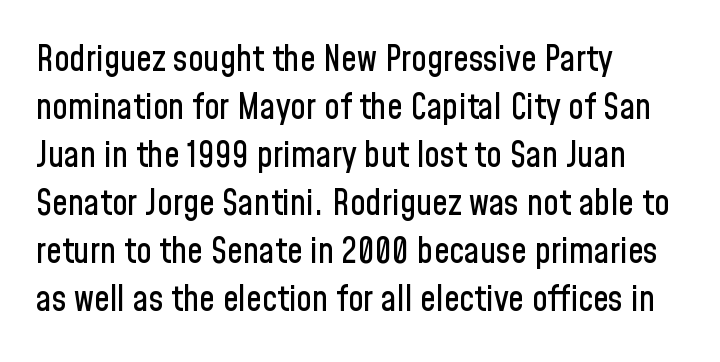
You could call the tracking neutral — neither tight nor loose. Here the designer chose a conventional face with non-uniform glyph widths. What's the leading like? Ordinary, nothing unusual. The lettering stays uniformly vertical, giving the passage a roman look. Beneath every word, the page is bare.
